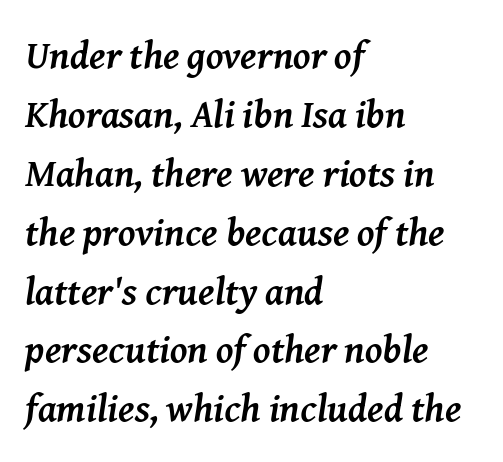
{"serif": "yes", "italic": "yes", "lean": "right", "slant_degrees": 8, "bold": "yes", "weight": "semibold", "width": "normal", "stroke_contrast": "medium", "x_height": "medium", "monospaced": "no", "underline": "no", "align": "left", "line_spacing": "normal", "line_spacing_ratio": 1.51, "letter_spacing": "normal", "letter_spacing_em": 0.0, "glyph_px": 39}
